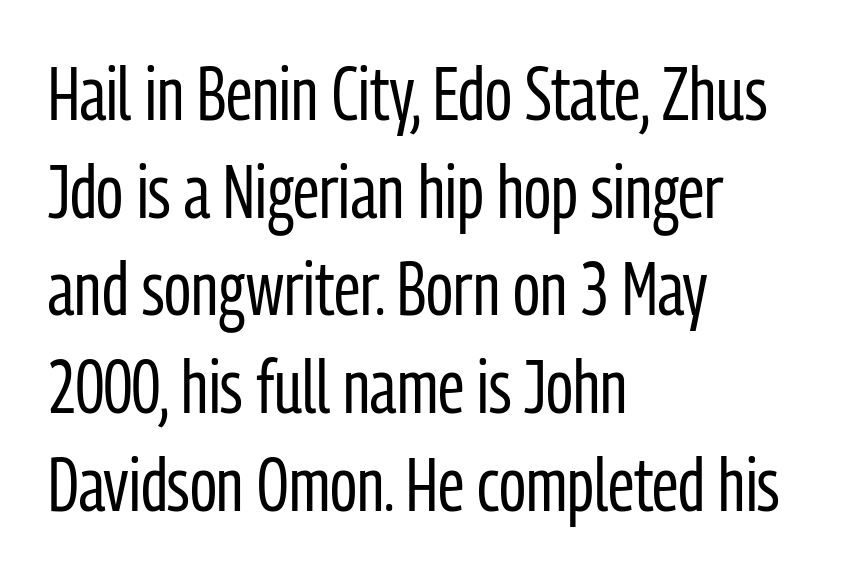
Q: Is the text bold? A: No.
Q: Is the text italic (slanted)? A: No, it is upright.
Q: Is the typeface a serif or a sans-serif typeface? A: Sans-serif.
Q: Is the text underlined? A: No.
Q: How is the paragraph aligned? A: Left-aligned.
Q: Is the spacing between letters normal or unusually wide? A: Normal.
Q: Is the spacing between lines tight, normal or loose? A: Normal.
Q: Width (condensed, normal, or wide)? A: Condensed.
Q: Stroke contrast? A: Low.
Q: x-height? A: Medium.
Q: Monospaced? A: No.
